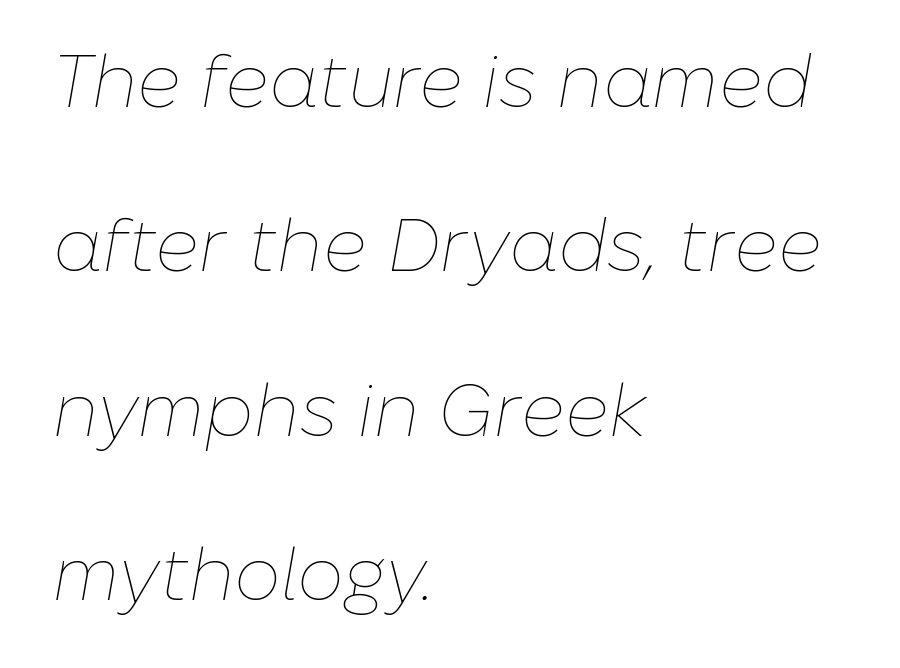
The horizontal fit of the characters is conventional and even. These lines stack with their left ends in a neat column. The line-height multiplier appears high, well above default. These glyphs show unthickened strokes, regular width or finer.
